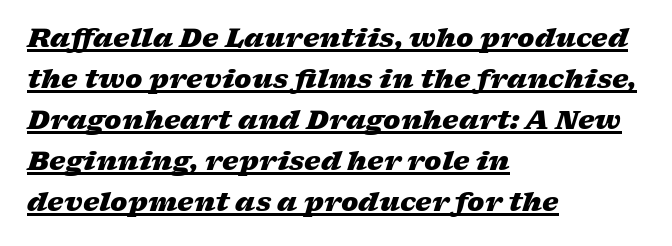
{"italic": "yes", "lean": "right", "slant_degrees": 17, "bold": "yes", "underline": "yes", "align": "left", "line_spacing": "normal", "line_spacing_ratio": 1.58, "letter_spacing": "normal", "letter_spacing_em": 0.0, "glyph_px": 26}
